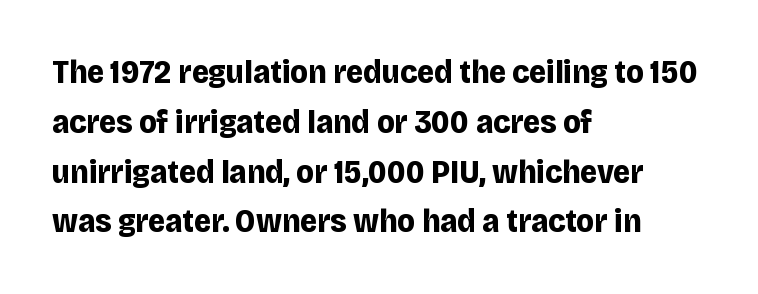
The space between consecutive lines is moderate. Typographically, this falls in the sans-serif category. Characters follow at the spacing the type designer built in. Nobody drew a line under any word here. Line beginnings align vertically; line endings do not. These lines are rendered in a variable-pitch font.
